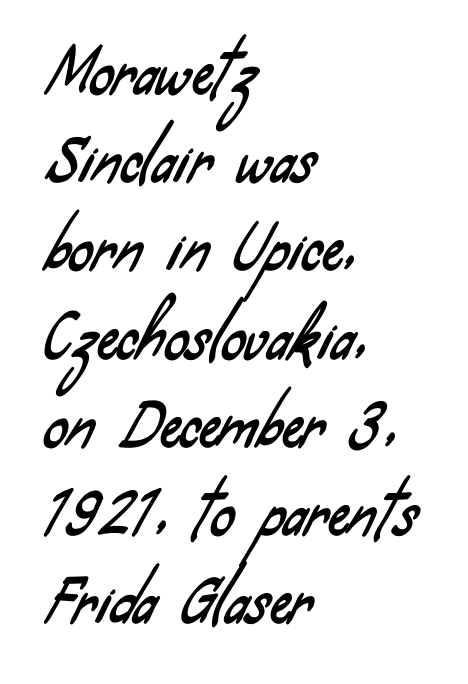
{"serif": "no", "width": "condensed", "stroke_contrast": "low", "x_height": "small", "monospaced": "no", "underline": "no", "align": "left", "line_spacing": "normal", "line_spacing_ratio": 1.47, "letter_spacing": "normal", "letter_spacing_em": 0.0, "glyph_px": 60}
